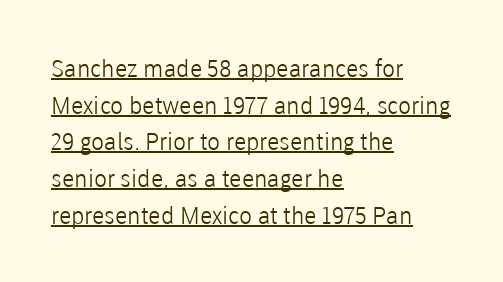
The image shows 24 px text type, upright; set left-aligned, normal line spacing (1.53x), normal letter spacing, underlined.
